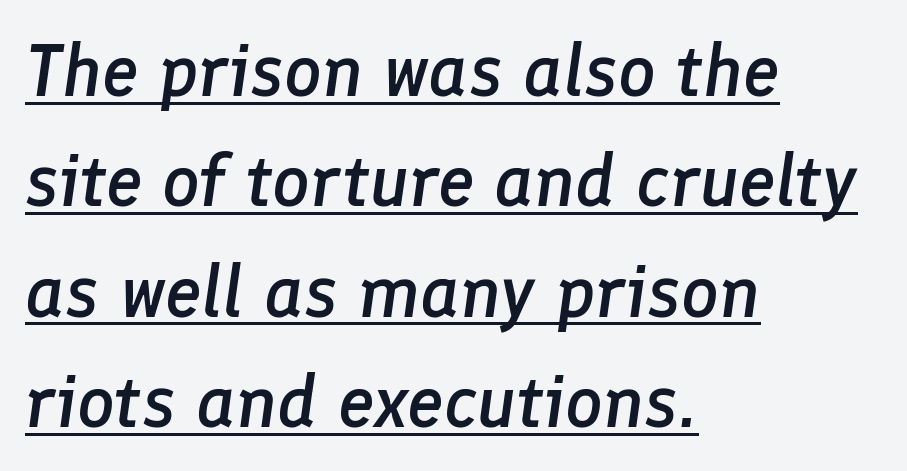
The image shows 74 px semibold type, italic (leaning right); set left-aligned, normal line spacing (1.49x), normal letter spacing, underlined; low stroke contrast and a medium x-height.
